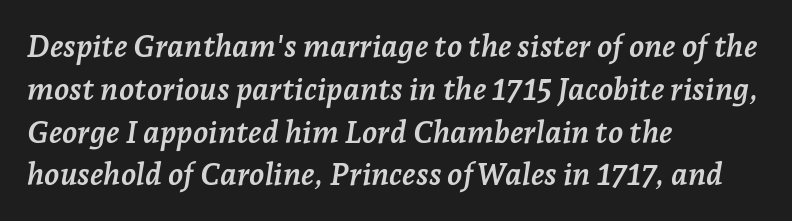
Q: Is the text bold? A: Yes.
Q: Is the text italic (slanted)? A: Yes, it leans right by about 7 degrees.
Q: Is the typeface a serif or a sans-serif typeface? A: Serif.
Q: Is the text underlined? A: No.
Q: How is the paragraph aligned? A: Left-aligned.
Q: Is the spacing between letters normal or unusually wide? A: Normal.
Q: Is the spacing between lines tight, normal or loose? A: Normal.
Q: Width (condensed, normal, or wide)? A: Normal.
Q: Stroke contrast? A: Low.
Q: x-height? A: Medium.
Q: Monospaced? A: No.
